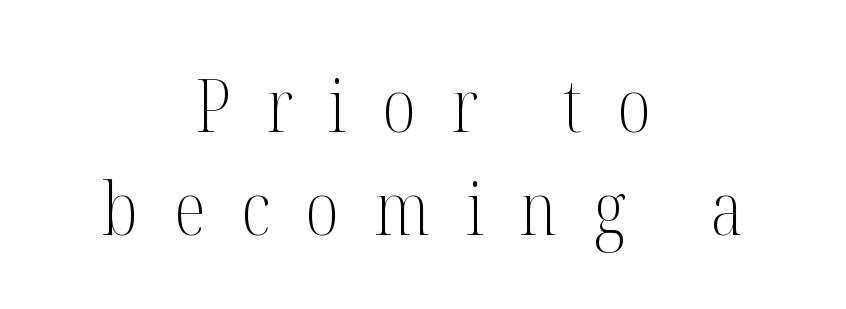
The image shows 74 px light, condensed serif type, upright; set centered, normal line spacing (1.39x), unusually wide letter spacing (+0.48 em), not underlined; medium stroke contrast and a medium x-height.
